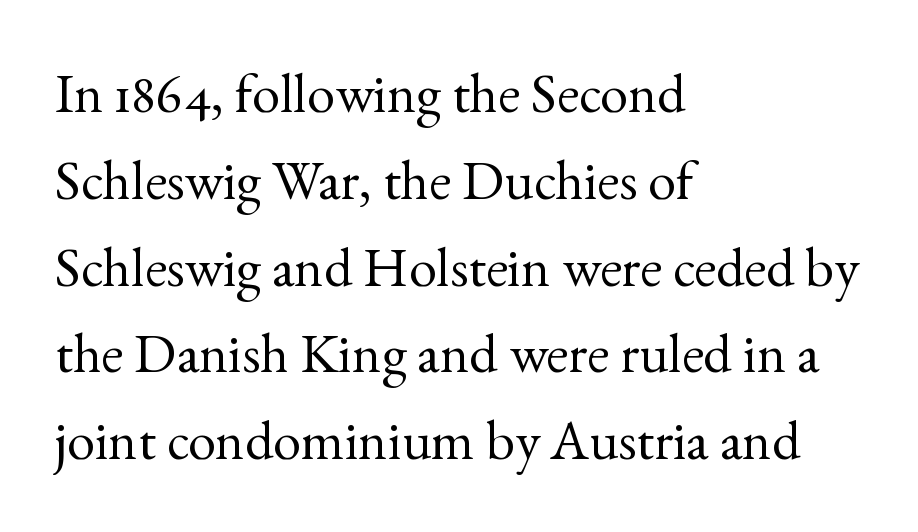
Q: Is the text bold? A: No.
Q: Is the text italic (slanted)? A: No, it is upright.
Q: Is the typeface a serif or a sans-serif typeface? A: Serif.
Q: Is the text underlined? A: No.
Q: How is the paragraph aligned? A: Left-aligned.
Q: Is the spacing between letters normal or unusually wide? A: Normal.
Q: Is the spacing between lines tight, normal or loose? A: Normal.
Q: Width (condensed, normal, or wide)? A: Normal.
Q: x-height? A: Small.
Q: Monospaced? A: No.
